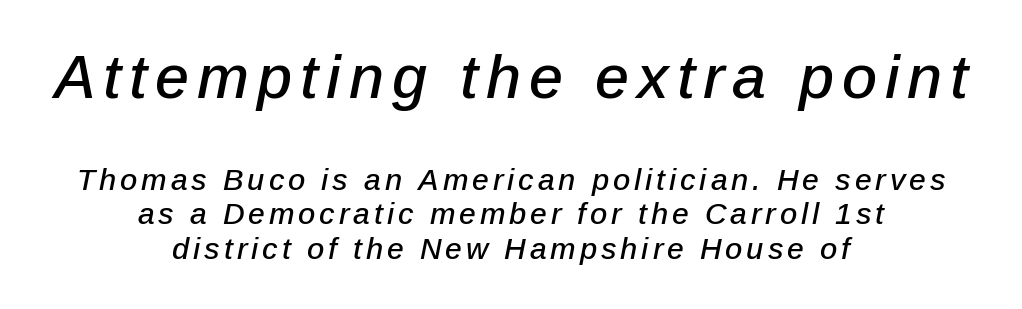
Q: Is the text italic (slanted)? A: Yes, it leans right by about 12 degrees.
Q: Is the text underlined? A: No.
Q: How is the paragraph aligned? A: Centered.
Q: Which block of text is set in a larger size, the first (top) or the second (bottom)? A: The first (top) one.
Q: Width (condensed, normal, or wide)? A: Normal.
Q: Stroke contrast? A: Low.
Q: x-height? A: Medium.
Q: Monospaced? A: No.
